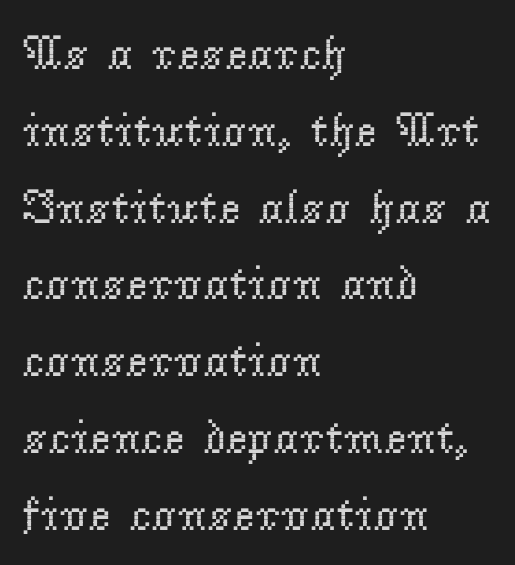
Q: Is the text bold? A: No.
Q: Is the text italic (slanted)? A: No, it is upright.
Q: Is the typeface a serif or a sans-serif typeface? A: Serif.
Q: Is the text underlined? A: No.
Q: How is the paragraph aligned? A: Left-aligned.
Q: Is the spacing between letters normal or unusually wide? A: Normal.
Q: Is the spacing between lines tight, normal or loose? A: Normal.
Q: Width (condensed, normal, or wide)? A: Normal.
Q: Stroke contrast? A: Low.
Q: x-height? A: Small.
Q: Monospaced? A: No.
